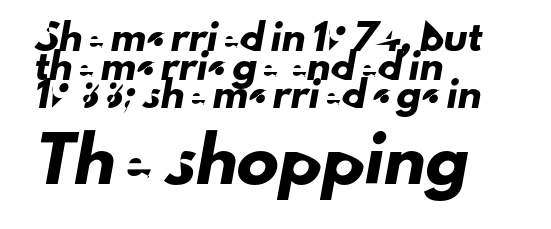
{"serif": "no", "width": "normal", "stroke_contrast": "low", "x_height": "small", "monospaced": "no", "underline": "no", "align": "left", "line_spacing_ratio": 1.19, "letter_spacing": "normal", "letter_spacing_em": 0.0, "larger_block": "second", "size_ratio": 1.75, "glyph_px": 42}
